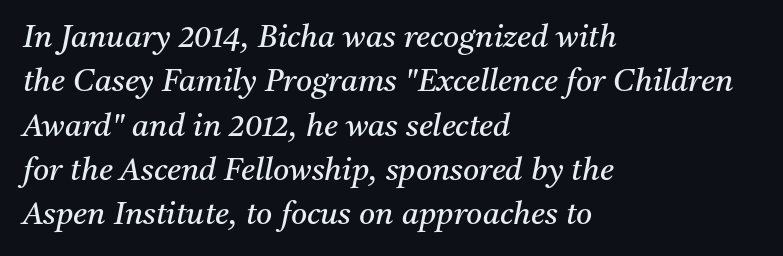
The image shows 31 px regular-weight serif type, italic (leaning right); set left-aligned, normal line spacing (1.43x), normal letter spacing, not underlined; medium stroke contrast and a medium x-height.
